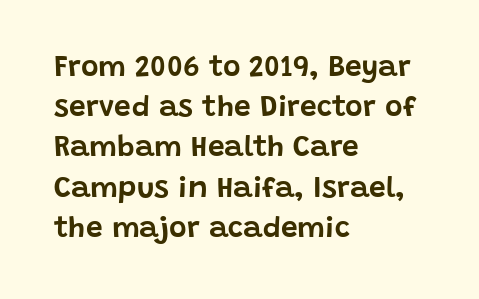
Letter spacing: default. This sample has the flowing, uneven cadence of proportional lettering. Summary of vertical rhythm: regular, with standard interline spacing. Any mark beneath the type? The region is blank.
